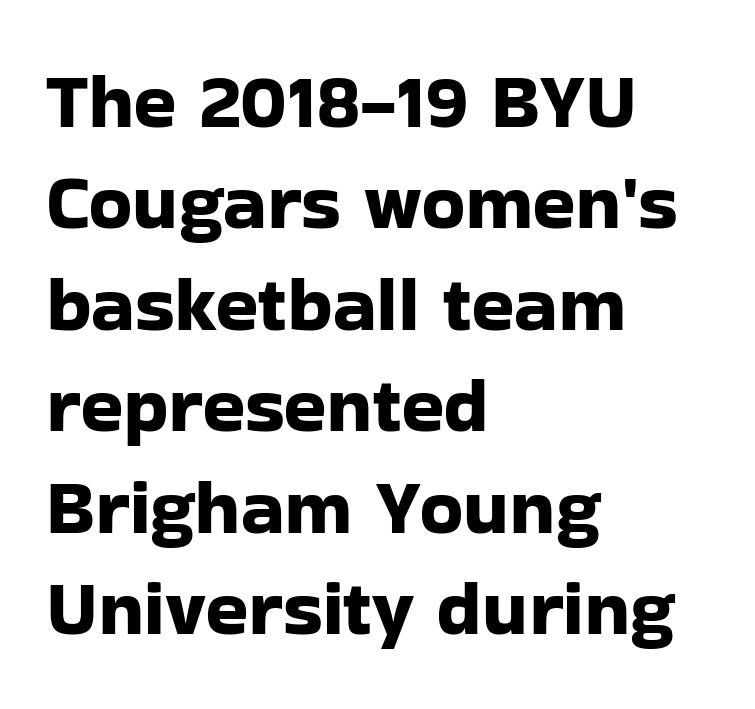
{"serif": "no", "italic": "no", "width": "normal", "stroke_contrast": "low", "x_height": "medium", "monospaced": "no", "underline": "no", "align": "left", "line_spacing": "normal", "line_spacing_ratio": 1.3, "letter_spacing": "normal", "letter_spacing_em": 0.0, "glyph_px": 78}
